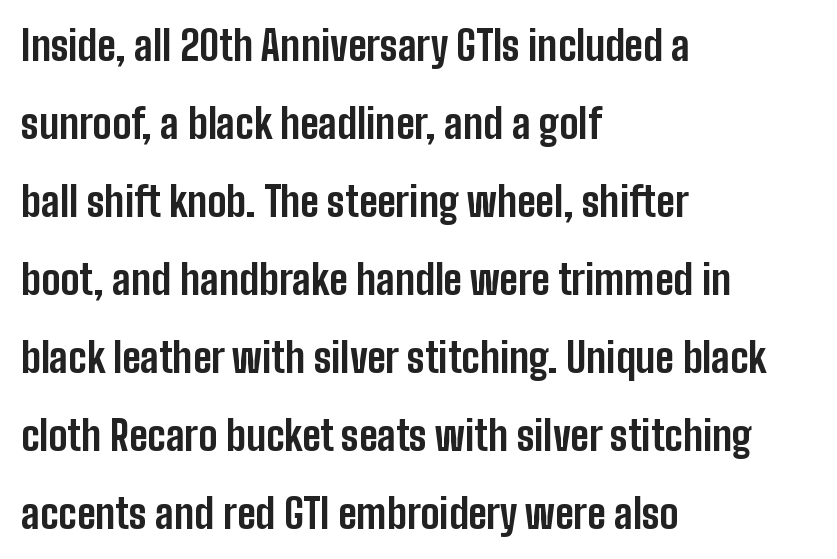
{"serif": "no", "italic": "no", "bold": "yes", "weight": "bold", "width": "condensed", "stroke_contrast": "low", "x_height": "medium", "monospaced": "no", "underline": "no", "align": "left", "line_spacing": "loose", "line_spacing_ratio": 1.95, "letter_spacing": "normal", "letter_spacing_em": 0.0, "glyph_px": 40}
